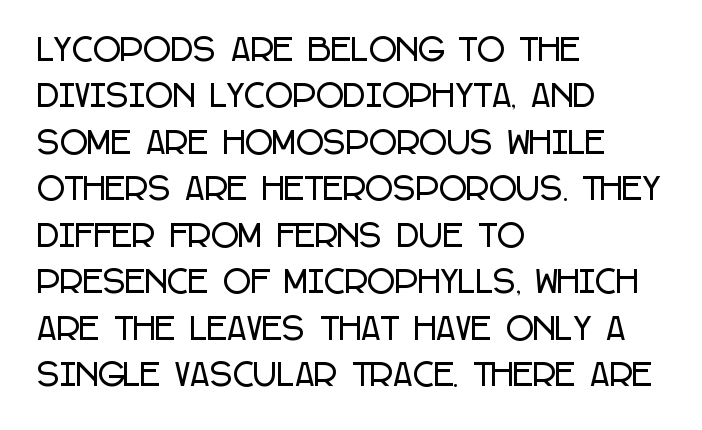
{"serif": "no", "italic": "no", "width": "condensed", "stroke_contrast": "low", "x_height": "large", "monospaced": "no", "underline": "no", "align": "left", "line_spacing": "normal", "line_spacing_ratio": 1.55, "letter_spacing": "normal", "letter_spacing_em": 0.0, "glyph_px": 30}
